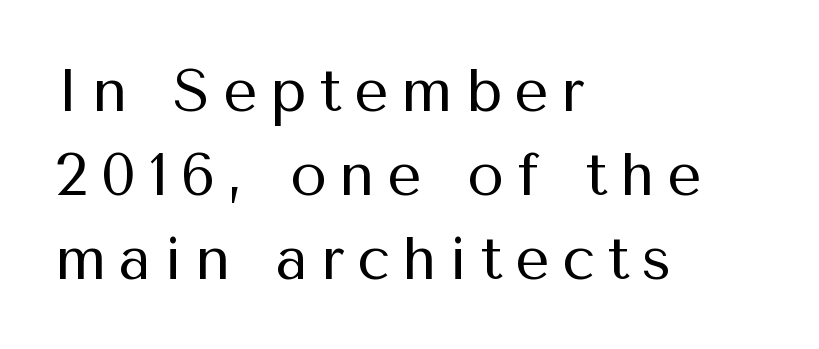
The axis of the letterforms is exactly vertical. Leftover space on each line is placed entirely after the last word. A typesetter would label this face a sans. The gap between lines stays unmarked.
